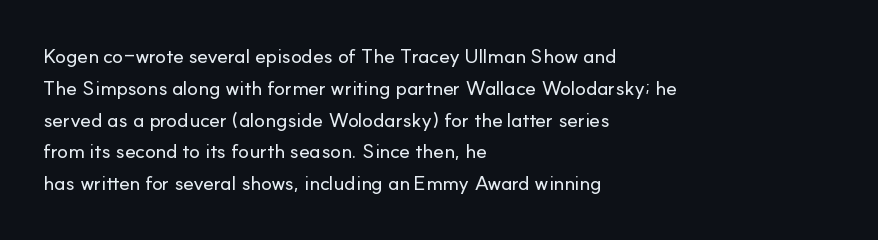
The image shows 20 px text type, upright; set left-aligned, normal line spacing (1.59x), normal letter spacing, not underlined.
